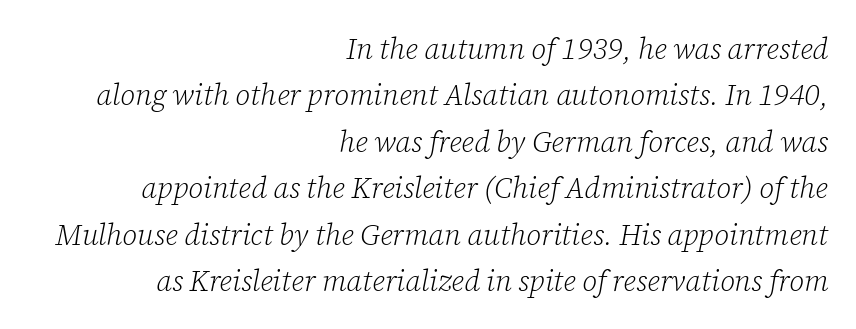
Q: Is the text bold? A: No.
Q: Is the text italic (slanted)? A: Yes, it leans right by about 12 degrees.
Q: Is the typeface a serif or a sans-serif typeface? A: Serif.
Q: Is the text underlined? A: No.
Q: How is the paragraph aligned? A: Right-aligned.
Q: Is the spacing between letters normal or unusually wide? A: Normal.
Q: Is the spacing between lines tight, normal or loose? A: Normal.
Q: Width (condensed, normal, or wide)? A: Normal.
Q: Stroke contrast? A: Low.
Q: x-height? A: Medium.
Q: Monospaced? A: No.
